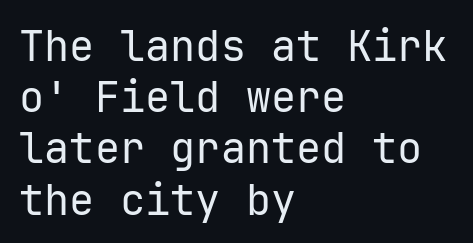
This is roman type, the default non-slanted kind. The typesetting does not lean heavy: it is not bold. A typesetter would call this monospace, since all characters share one set width. The letters sit at their default tracking, neither squeezed nor spread. I'd call this a sans setting — the letters go barefoot.
